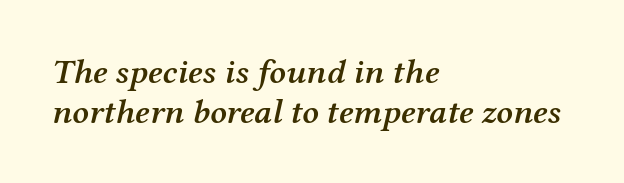
{"serif": "yes", "italic": "yes", "lean": "right", "slant_degrees": 12, "bold": "semi", "weight": "semibold", "width": "normal", "stroke_contrast": "medium", "x_height": "medium", "monospaced": "no", "underline": "no", "align": "left", "line_spacing": "tight", "line_spacing_ratio": 1.14, "letter_spacing": "normal", "letter_spacing_em": 0.0, "glyph_px": 35}
